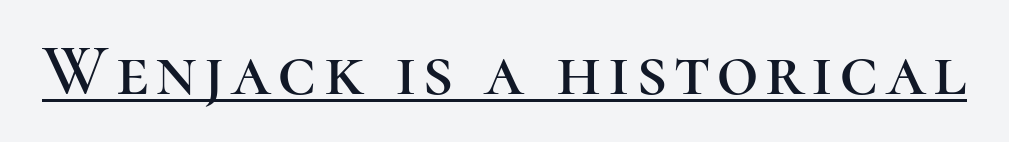
The image shows 72 px serif type, upright; set underlined; high stroke contrast and a medium x-height.
